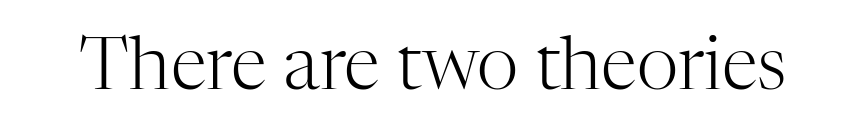
Q: Is the text bold? A: No.
Q: Is the text italic (slanted)? A: No, it is upright.
Q: Is the typeface a serif or a sans-serif typeface? A: Serif.
Q: Is the text underlined? A: No.
Q: Is the spacing between letters normal or unusually wide? A: Normal.
Q: Width (condensed, normal, or wide)? A: Normal.
Q: Stroke contrast? A: High.
Q: x-height? A: Medium.
Q: Monospaced? A: No.
